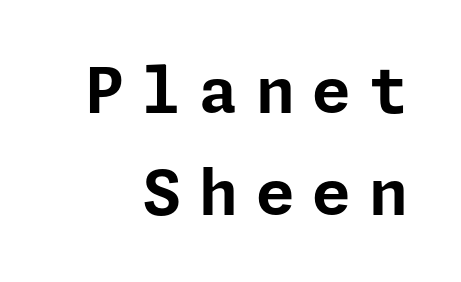
Any mark beneath the type? The region is blank. You can tell from the bare stems that sans-serif type was used. Heft: maximum for text — a bold. Is there any slant? The stems are plumb.
